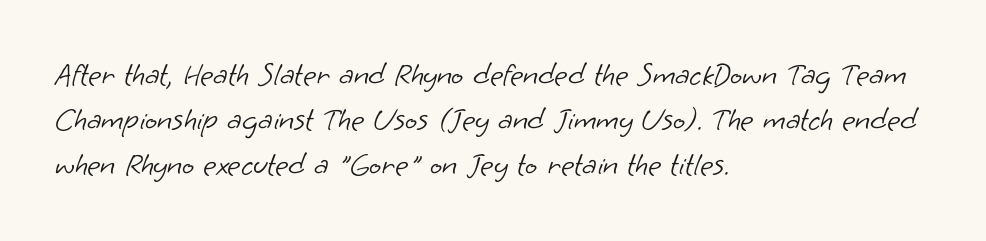
{"serif": "no", "bold": "no", "weight": "light", "width": "normal", "stroke_contrast": "low", "x_height": "small", "monospaced": "no", "underline": "no", "align": "left", "line_spacing": "normal", "line_spacing_ratio": 1.41, "letter_spacing": "normal", "letter_spacing_em": 0.0, "glyph_px": 32}
